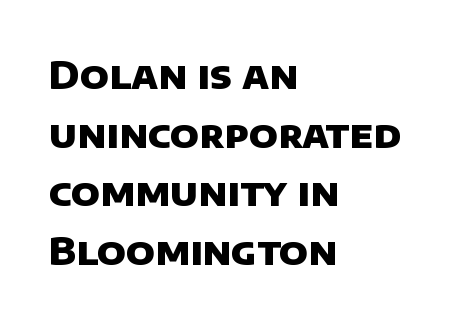
The image shows 38 px heavy sans-serif type; set left-aligned, normal line spacing (1.54x), normal letter spacing, not underlined; low stroke contrast and a large x-height.
